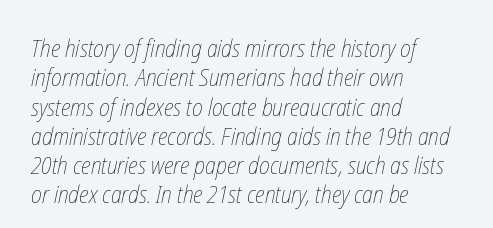
The image shows 24 px text type; set left-aligned, line spacing 1.22x, normal letter spacing, not underlined.
